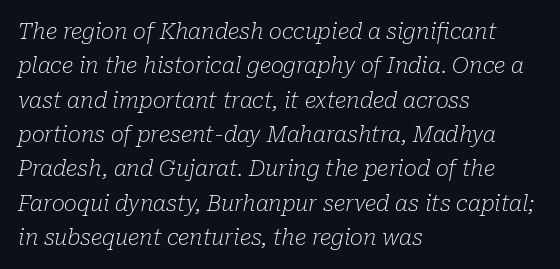
Observe the ordinary spacing: letters are neighbours, not strangers. Vertical spacing — default. Stem width sits at or under what a default text font uses. A typesetter would mark this as italic. Underlining? Definitely not there.
